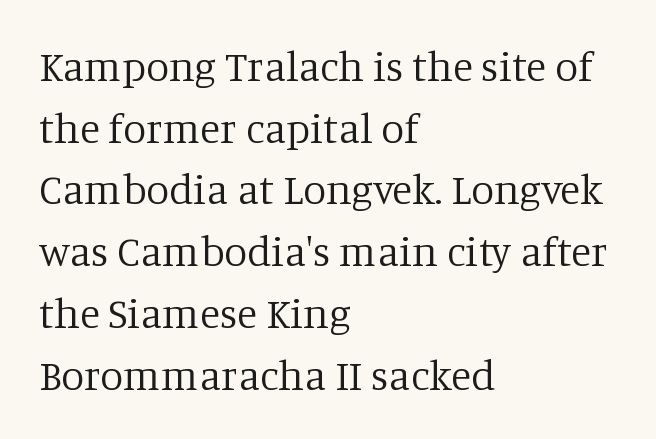
Q: Is the text bold? A: No.
Q: Is the text italic (slanted)? A: No, it is upright.
Q: Is the typeface a serif or a sans-serif typeface? A: Serif.
Q: Is the text underlined? A: No.
Q: How is the paragraph aligned? A: Left-aligned.
Q: Is the spacing between letters normal or unusually wide? A: Normal.
Q: Is the spacing between lines tight, normal or loose? A: Normal.
Q: Width (condensed, normal, or wide)? A: Normal.
Q: Stroke contrast? A: Low.
Q: x-height? A: Large.
Q: Monospaced? A: No.
